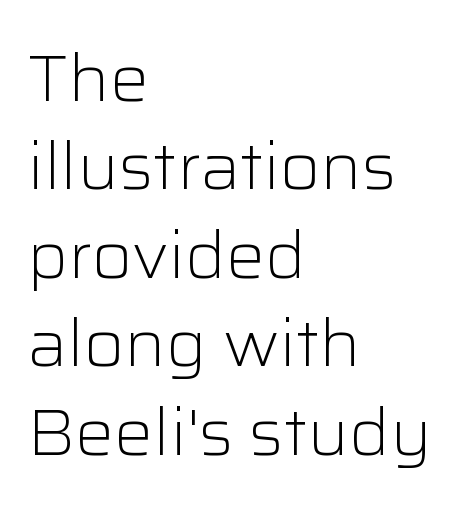
Q: Is the text bold? A: No.
Q: Is the text italic (slanted)? A: No, it is upright.
Q: Is the typeface a serif or a sans-serif typeface? A: Sans-serif.
Q: Is the text underlined? A: No.
Q: How is the paragraph aligned? A: Left-aligned.
Q: Is the spacing between letters normal or unusually wide? A: Normal.
Q: Is the spacing between lines tight, normal or loose? A: Normal.
Q: Width (condensed, normal, or wide)? A: Normal.
Q: Stroke contrast? A: Low.
Q: x-height? A: Medium.
Q: Monospaced? A: No.
